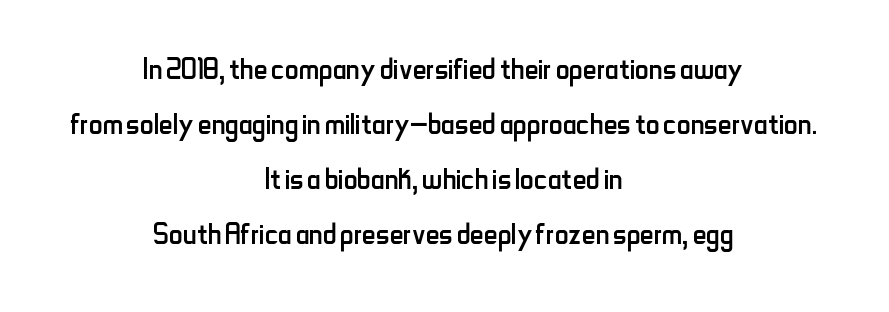
It's the straight-up-and-down kind of type. No feet cap the strokes, marking this as sans-serif type. Lines of text with bare space underneath. Do the characters align in a grid? No, the font is proportional.
